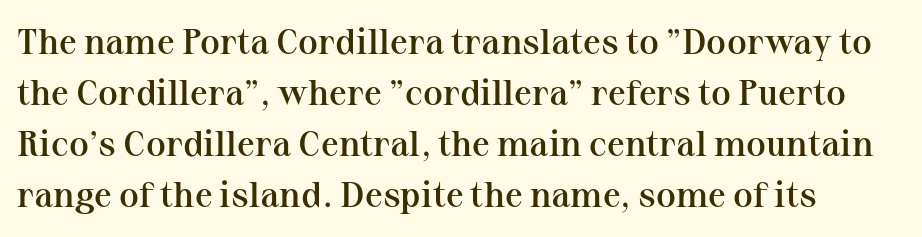
{"serif": "yes", "italic": "no", "bold": "semi", "weight": "semibold", "width": "normal", "stroke_contrast": "medium", "x_height": "medium", "monospaced": "no", "underline": "no", "line_spacing": "normal", "line_spacing_ratio": 1.42, "letter_spacing": "normal", "letter_spacing_em": 0.0, "glyph_px": 36}
